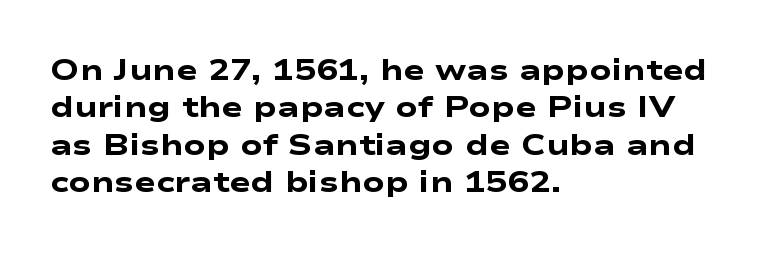
Serifs: no, the terminals of the letterforms are clean. The rendering uses natural spacing where letterforms have individual widths. The glyphs have the mass of a bold cut. The strip under each line holds only bare page. Every row of glyphs begins at an identical x-position on the left. Does extra space separate the letters? No, they use regular spacing.
